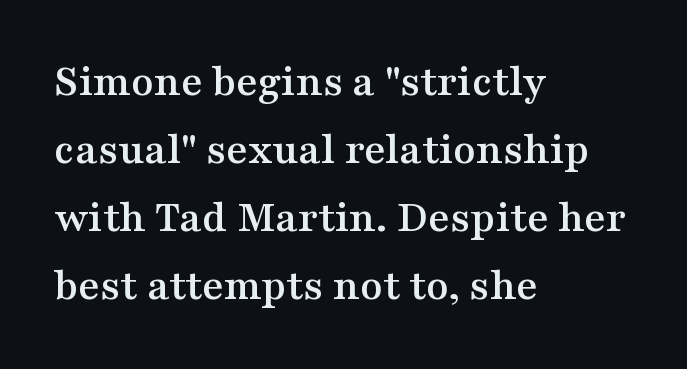
The image shows 46 px wide serif type, upright; set left-aligned, normal line spacing (1.48x), normal letter spacing, not underlined; medium stroke contrast and a medium x-height.
